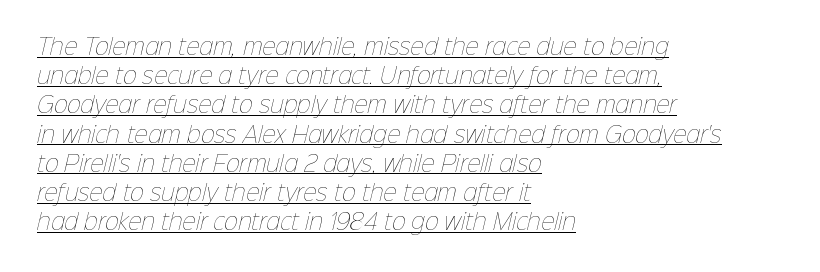
Q: Is the text bold? A: No.
Q: Is the text underlined? A: Yes.
Q: How is the paragraph aligned? A: Left-aligned.
Q: Is the spacing between letters normal or unusually wide? A: Normal.
Q: Is the spacing between lines tight, normal or loose? A: Normal.
